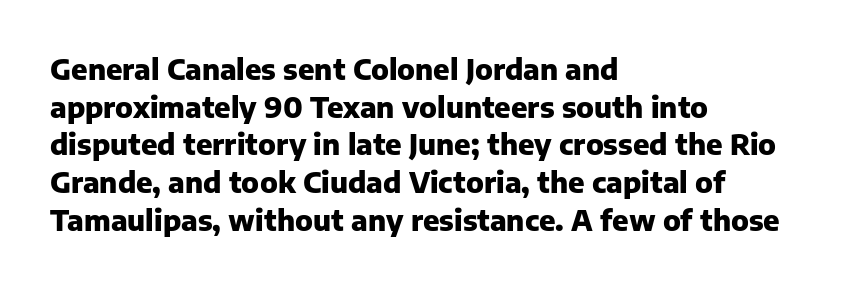
Vertical strokes here are truly vertical. The space between consecutive lines is moderate. The characters display no serif detailing; their extremities are plain. Each letter keeps its own natural width here, so spacing adapts to shape.
